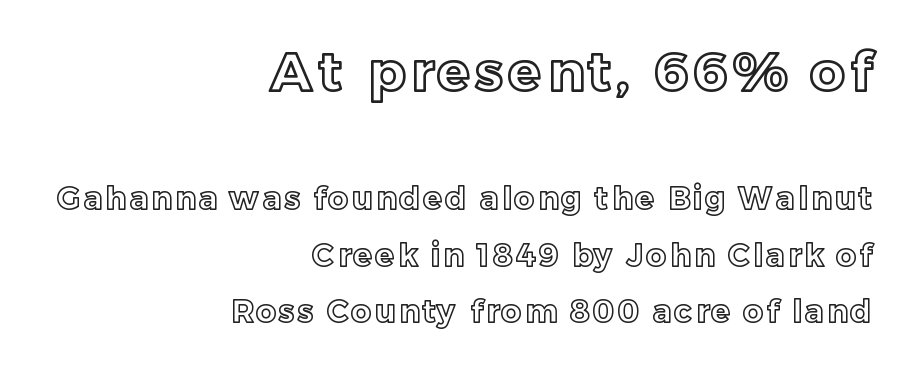
Q: Is the text italic (slanted)? A: No, it is upright.
Q: Is the text underlined? A: No.
Q: How is the paragraph aligned? A: Right-aligned.
Q: Which block of text is set in a larger size, the first (top) or the second (bottom)? A: The first (top) one.
Q: Width (condensed, normal, or wide)? A: Normal.
Q: x-height? A: Medium.
Q: Monospaced? A: No.
